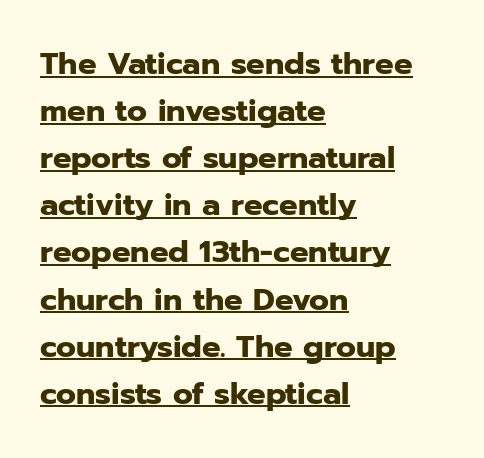
The rendering uses the underline text-decoration. The specimen reads as upright at a glance. This sample uses a sans-serif face. This sample keeps an unexceptional amount of space between lines. Bold? Absolutely — the strokes are thick and heavy.
